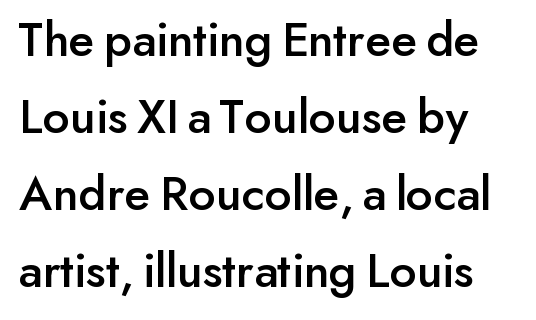
This rendering leaves character spacing at its baseline value. The type sits square on the baseline with zero lean. One glance says typical: line gaps are just what's usual. Glance below the letters and you will spot only blank space. Font category for this specimen: sans-serif. Character widths vary here, with narrow letters taking less room than wide ones.
